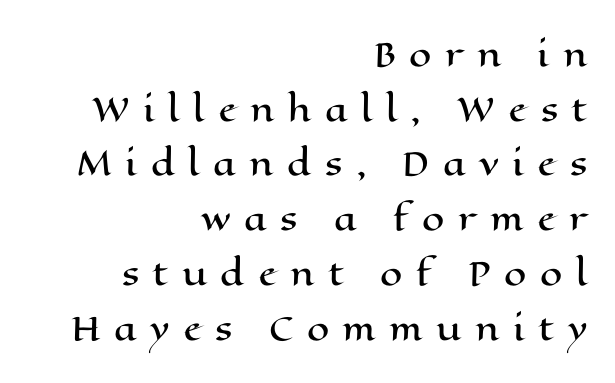
The rendering uses natural spacing where letterforms have individual widths. This is roman type, the default non-slanted kind. Glyph-to-glyph distance is far greater than everyday printed text. The paragraph shown leans on its right margin. Honestly, there is no underline to notice here at all.
